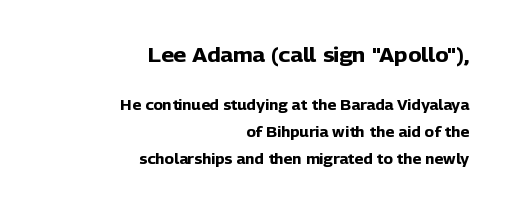
The image shows 20 px bold type, upright; set right-aligned, loose line spacing (1.91x), normal letter spacing, not underlined; the first (top) block is 1.43x larger.
